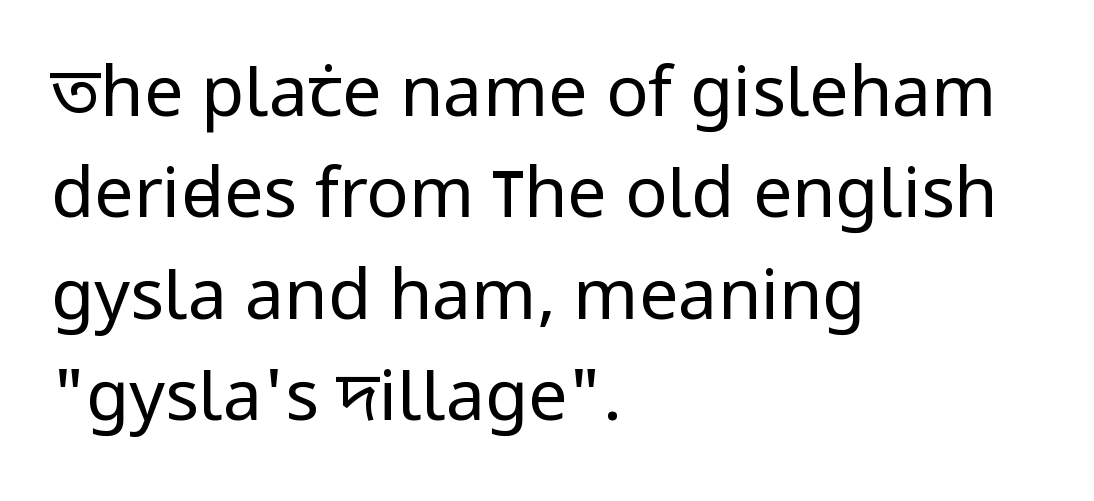
{"serif": "no", "italic": "no", "bold": "no", "weight": "regular", "width": "condensed", "stroke_contrast": "low", "x_height": "large", "monospaced": "no", "underline": "no", "align": "left", "line_spacing": "normal", "line_spacing_ratio": 1.45, "letter_spacing": "normal", "letter_spacing_em": 0.0, "glyph_px": 70}
